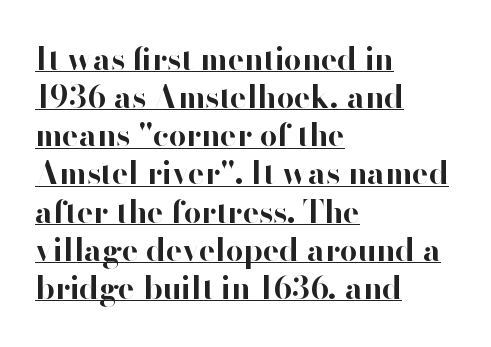
{"serif": "no", "italic": "no", "bold": "yes", "weight": "bold", "width": "normal", "stroke_contrast": "high", "x_height": "small", "monospaced": "no", "underline": "yes", "align": "left", "line_spacing_ratio": 1.23, "letter_spacing": "normal", "letter_spacing_em": 0.0, "glyph_px": 31}
